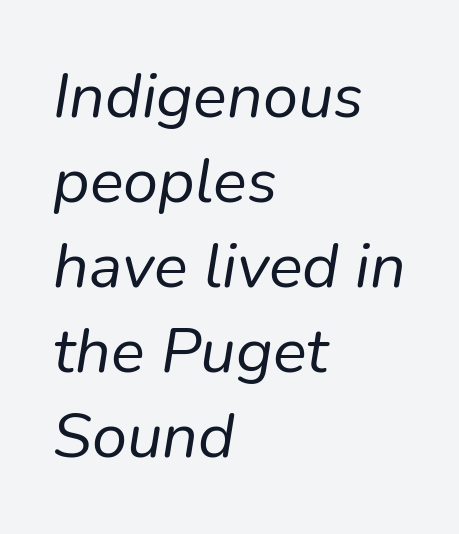
Is the type slanted? Yes — the strokes lean at a clear angle. Successive baselines arrive at the customary interval. Is this a heavy cut? Hardly; it is regular or lighter. Type without underlining.
